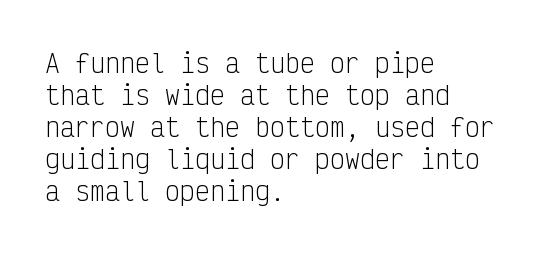
The image shows 25 px text type, upright; set left-aligned, normal line spacing (1.28x), normal letter spacing, not underlined.
